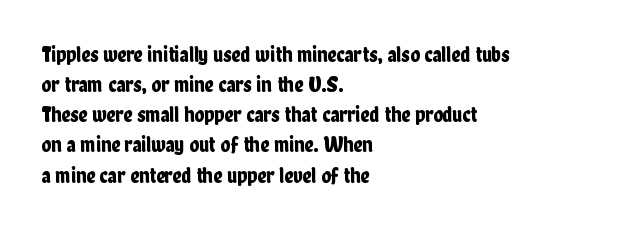
The lettering stays uniformly vertical, giving the passage a roman look. The text block is weighted toward the left margin, trailing off unevenly rightward. A typesetter would call this zero additional tracking. Evenly set lines give the paragraph a standard silhouette.
